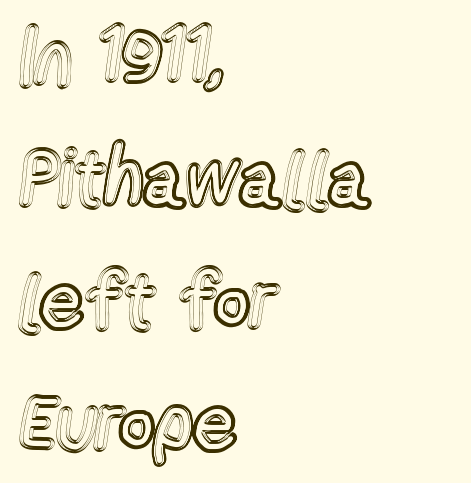
The image shows 78 px condensed type; set left-aligned, normal line spacing (1.57x), normal letter spacing, not underlined; a medium x-height.
